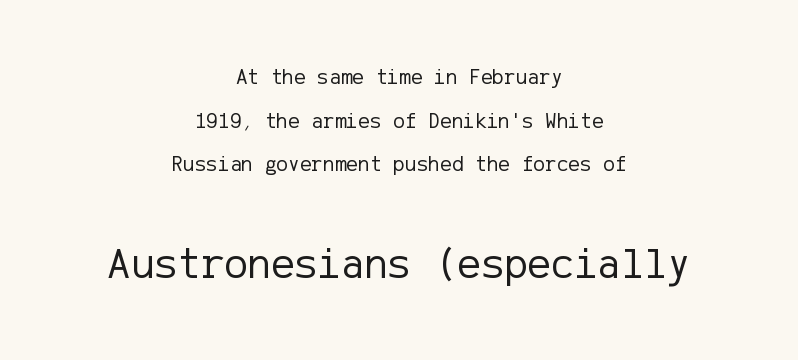
Ordinary non-slanted type is in use. Bold? No — there's no thickening of the strokes. Between one letter and the next there's only the usual sliver of space. The text was rendered using a sans face with plain stroke endings.
